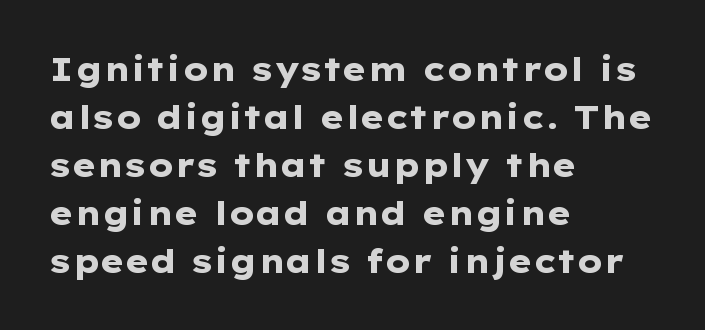
{"serif": "no", "italic": "no", "bold": "yes", "weight": "heavy", "width": "wide", "stroke_contrast": "low", "x_height": "medium", "monospaced": "no", "underline": "no", "align": "left", "line_spacing": "normal", "line_spacing_ratio": 1.5, "letter_spacing": "normal", "letter_spacing_em": 0.0, "glyph_px": 32}
